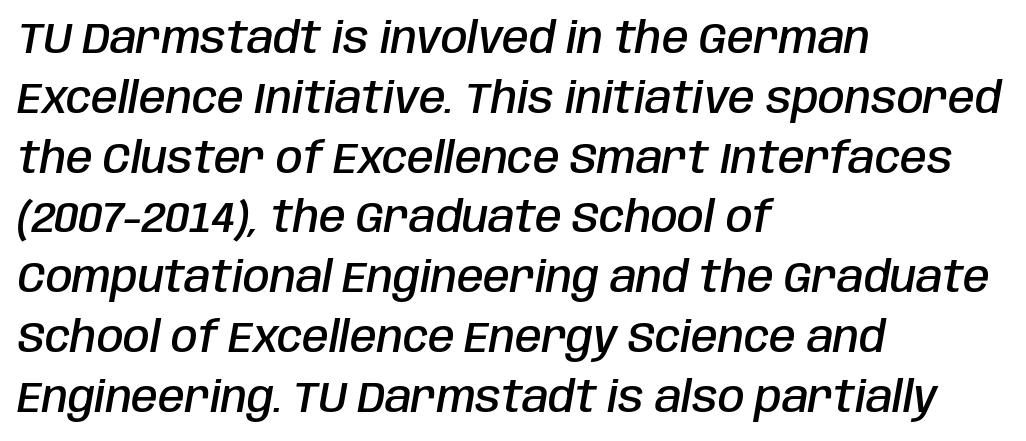
{"italic": "yes", "lean": "right", "slant_degrees": 10, "bold": "semi", "weight": "semibold", "width": "condensed", "stroke_contrast": "low", "x_height": "large", "monospaced": "no", "underline": "no", "align": "left", "line_spacing": "normal", "line_spacing_ratio": 1.39, "letter_spacing": "normal", "letter_spacing_em": 0.0, "glyph_px": 43}
